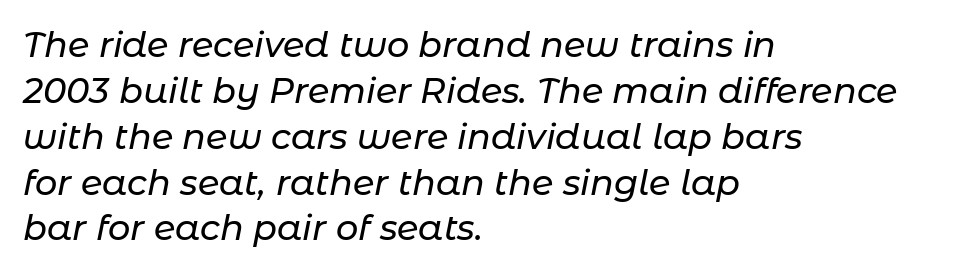
{"italic": "yes", "lean": "right", "slant_degrees": 11, "width": "normal", "stroke_contrast": "low", "x_height": "medium", "monospaced": "no", "underline": "no", "align": "left", "line_spacing": "normal", "line_spacing_ratio": 1.31, "letter_spacing": "normal", "letter_spacing_em": 0.0, "glyph_px": 35}
